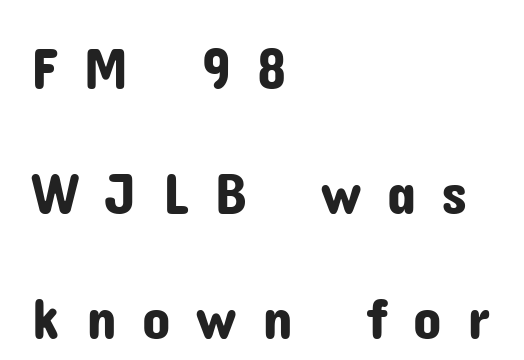
Short note: letters widely spaced. Varying glyph widths throughout — classic text-font behaviour. Posture: straight, roman, zero tilt. The paragraph shown leans on its left margin.
